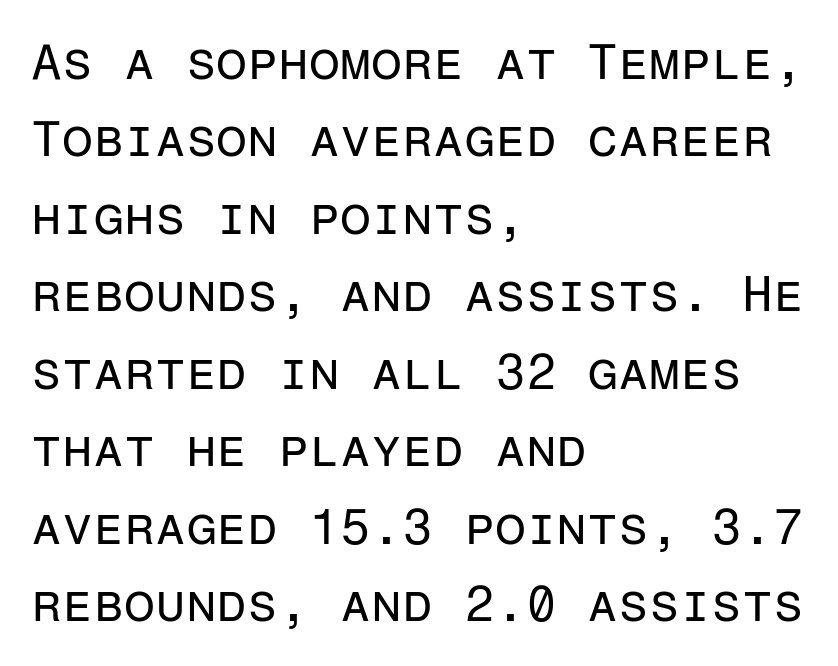
{"serif": "no", "italic": "no", "bold": "no", "weight": "regular", "width": "normal", "stroke_contrast": "low", "x_height": "medium", "monospaced": "yes", "underline": "no", "align": "left", "line_spacing": "normal", "line_spacing_ratio": 1.55, "letter_spacing": "normal", "letter_spacing_em": 0.0, "glyph_px": 50}
